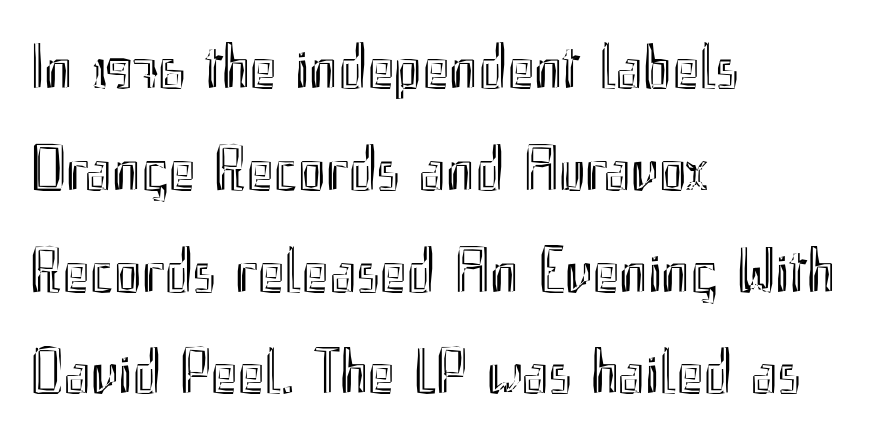
Q: Is the text italic (slanted)? A: No, it is upright.
Q: Is the text underlined? A: No.
Q: How is the paragraph aligned? A: Left-aligned.
Q: Is the spacing between letters normal or unusually wide? A: Normal.
Q: Is the spacing between lines tight, normal or loose? A: Normal.
Q: Width (condensed, normal, or wide)? A: Condensed.
Q: x-height? A: Small.
Q: Monospaced? A: No.
